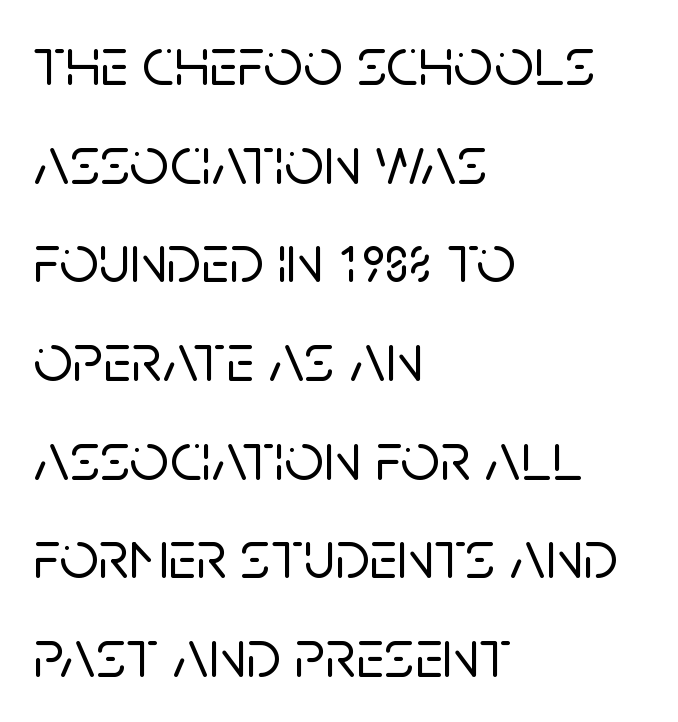
{"serif": "no", "italic": "no", "width": "normal", "stroke_contrast": "low", "x_height": "large", "monospaced": "no", "underline": "no", "align": "left", "line_spacing": "normal", "line_spacing_ratio": 1.43, "letter_spacing": "normal", "letter_spacing_em": 0.0, "glyph_px": 69}
